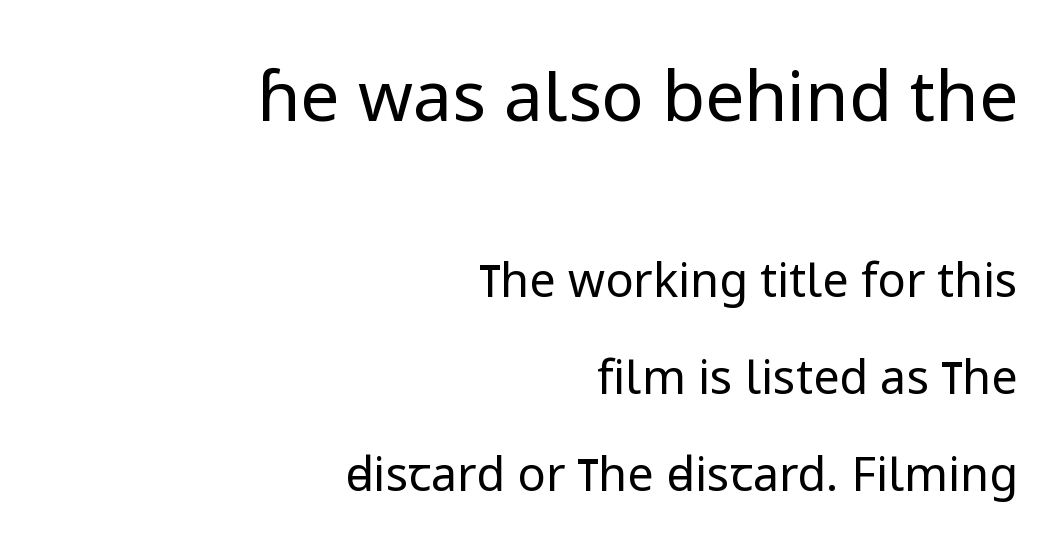
The letterforms sit shoulder to shoulder at normal distance. The passage shown is not bold in any degree. The designer went with a sans here, leaving each stem footless. The gap between lines stays unmarked. Think of a printed novel: that variable character pitch is what you see here.
